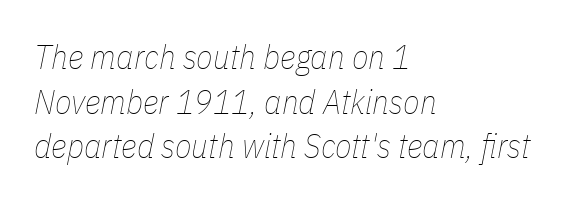
The image shows 34 px thin, condensed type, italic (leaning right); set left-aligned, normal line spacing (1.31x), normal letter spacing, not underlined; low stroke contrast and a medium x-height.
